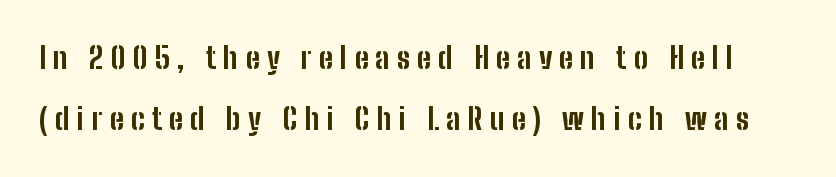
A typesetter would mark this as roman, not italic. The face used here is a sans, in the tradition of grotesques and geometrics. Decoration check: the copy has no underline. What's the leading like? Stretched, with rows far apart. Is this a fixed-width face? No — the glyphs have proportional, varying widths.
